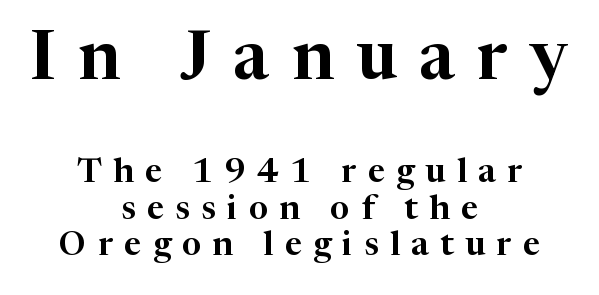
The image shows 68 px serif type, upright; set centered, tight line spacing (1.08x), unusually wide letter spacing (+0.33 em), not underlined; the first (top) block is 2.0x larger; high stroke contrast and a medium x-height.
